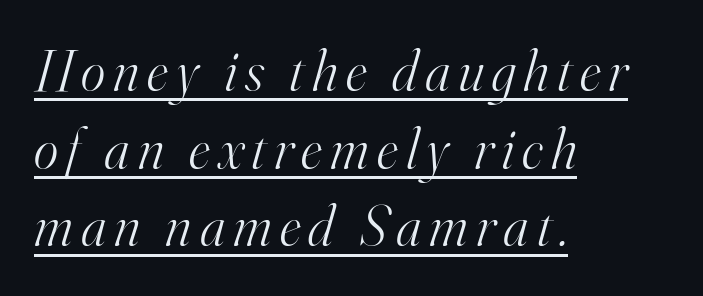
The image shows 58 px light serif type, italic (leaning right); set left-aligned, normal line spacing (1.34x), underlined; high stroke contrast and a small x-height.
